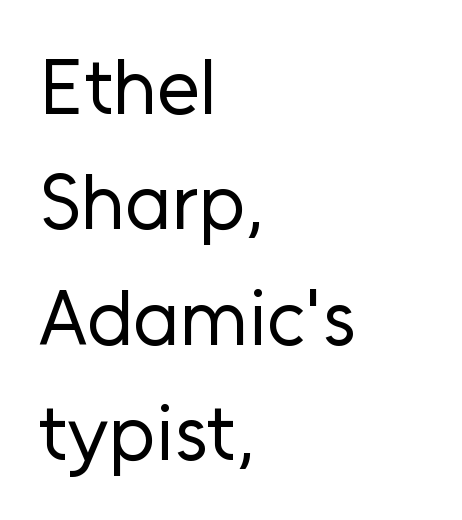
Character widths vary here, with narrow letters taking less room than wide ones. Letter spacing: default. Each new line begins a customary step beneath the previous one. Glance below the letters and you will spot only blank space. Leftover space on each line is placed entirely after the last word. Check where the strokes stop: nothing finishes them off — pure sans.
